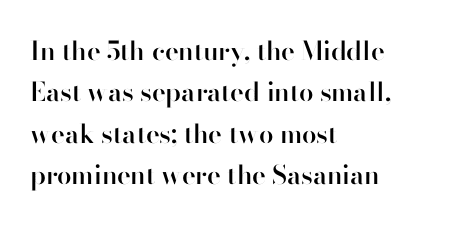
The image shows 26 px text type, upright; set left-aligned, normal line spacing (1.59x), normal letter spacing, not underlined.
